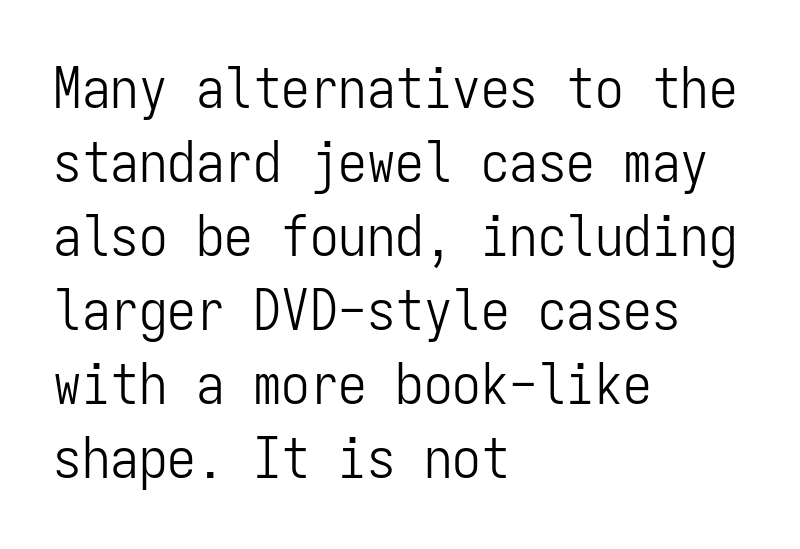
The line-height multiplier appears to be the usual default. No feet cap the strokes, marking this as sans-serif type. The area under the type is left untouched. The strokes carry an ordinary text weight at most.
